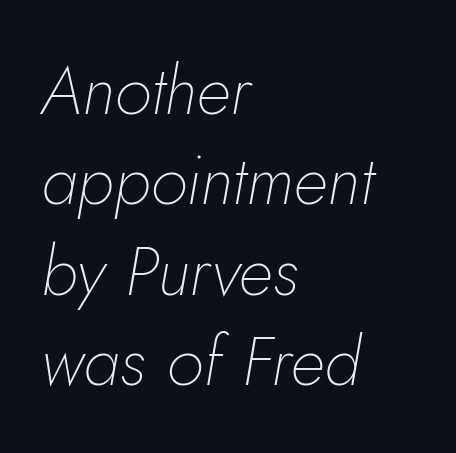
{"italic": "yes", "lean": "right", "slant_degrees": 5, "bold": "no", "weight": "thin", "width": "normal", "stroke_contrast": "low", "x_height": "small", "monospaced": "no", "underline": "no", "align": "left", "line_spacing": "normal", "line_spacing_ratio": 1.33, "letter_spacing": "normal", "letter_spacing_em": 0.0, "glyph_px": 68}
